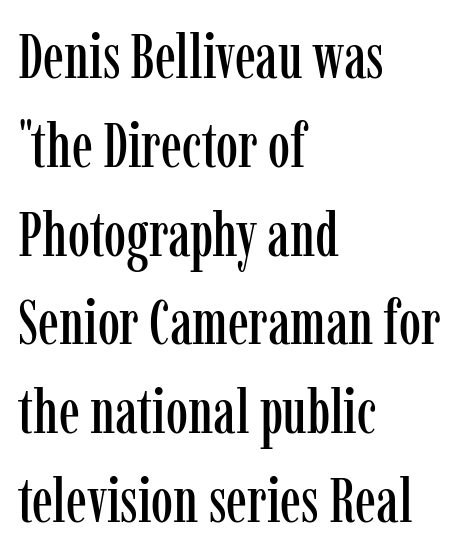
Q: Is the text italic (slanted)? A: No, it is upright.
Q: Is the typeface a serif or a sans-serif typeface? A: Serif.
Q: Is the text underlined? A: No.
Q: How is the paragraph aligned? A: Left-aligned.
Q: Is the spacing between letters normal or unusually wide? A: Normal.
Q: Is the spacing between lines tight, normal or loose? A: Normal.
Q: Width (condensed, normal, or wide)? A: Condensed.
Q: Stroke contrast? A: Low.
Q: x-height? A: Medium.
Q: Monospaced? A: No.
